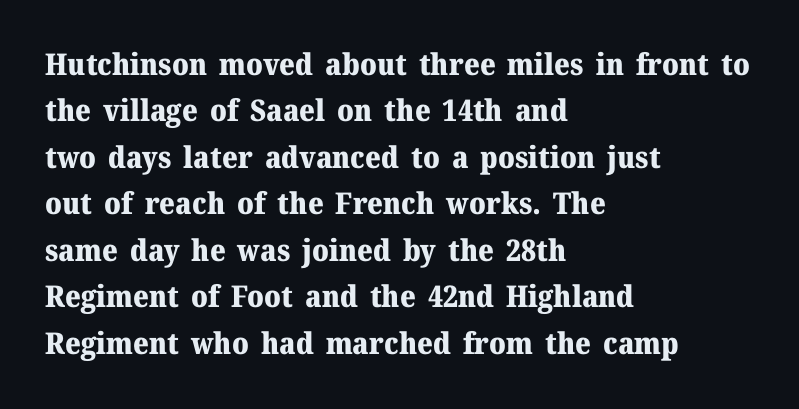
Tracking value appears to be zero — textbook default spacing. Note the varied advance widths — an 'i' is clearly narrower than an 'm'. One glance says typical: line gaps are just what's usual. The sample has been set heavy, in full bold.
